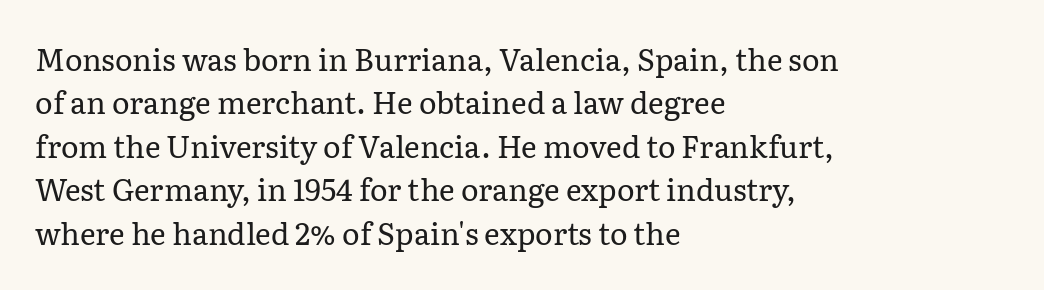
Q: Is the text bold? A: No.
Q: Is the text italic (slanted)? A: No, it is upright.
Q: Is the typeface a serif or a sans-serif typeface? A: Serif.
Q: Is the text underlined? A: No.
Q: How is the paragraph aligned? A: Left-aligned.
Q: Is the spacing between letters normal or unusually wide? A: Normal.
Q: Is the spacing between lines tight, normal or loose? A: Normal.
Q: Width (condensed, normal, or wide)? A: Normal.
Q: Stroke contrast? A: Low.
Q: x-height? A: Medium.
Q: Monospaced? A: No.
